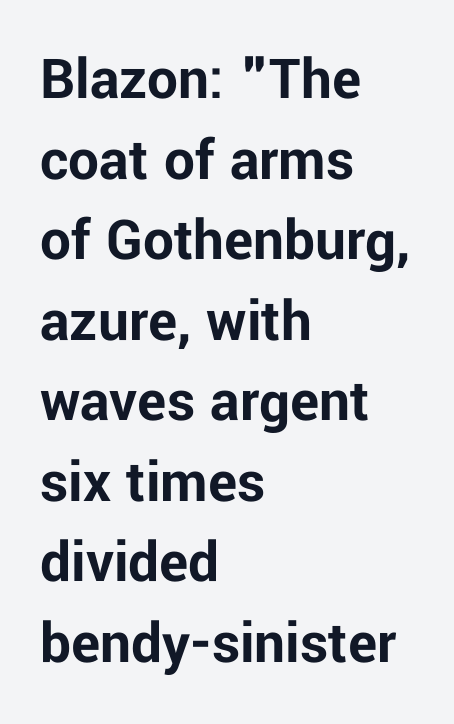
Quick note: underline off. On the weight axis this lands at bold, roughly 700. Students, note that the glyphs here touch the page at normal intervals. Casual observation: everything's shoved over to the left. Baseline-to-baseline distance is the conventional proportion of letter height. You can tell from the bare stems that sans-serif type was used.
